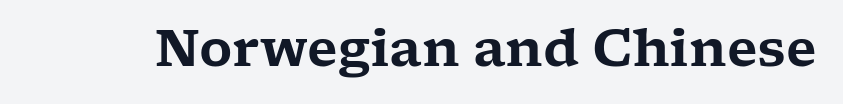
The image shows 51 px wide serif type, upright; set normal letter spacing, not underlined; low stroke contrast and a medium x-height.
